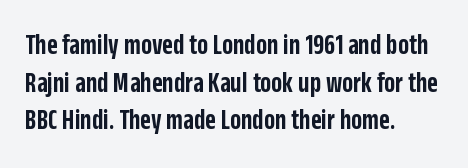
Q: Is the text bold? A: Semi-bold.
Q: Is the text italic (slanted)? A: No, it is upright.
Q: Is the typeface a serif or a sans-serif typeface? A: Sans-serif.
Q: Is the text underlined? A: No.
Q: How is the paragraph aligned? A: Left-aligned.
Q: Is the spacing between letters normal or unusually wide? A: Normal.
Q: Is the spacing between lines tight, normal or loose? A: Normal.
Q: Width (condensed, normal, or wide)? A: Condensed.
Q: Stroke contrast? A: Low.
Q: x-height? A: Large.
Q: Monospaced? A: No.
